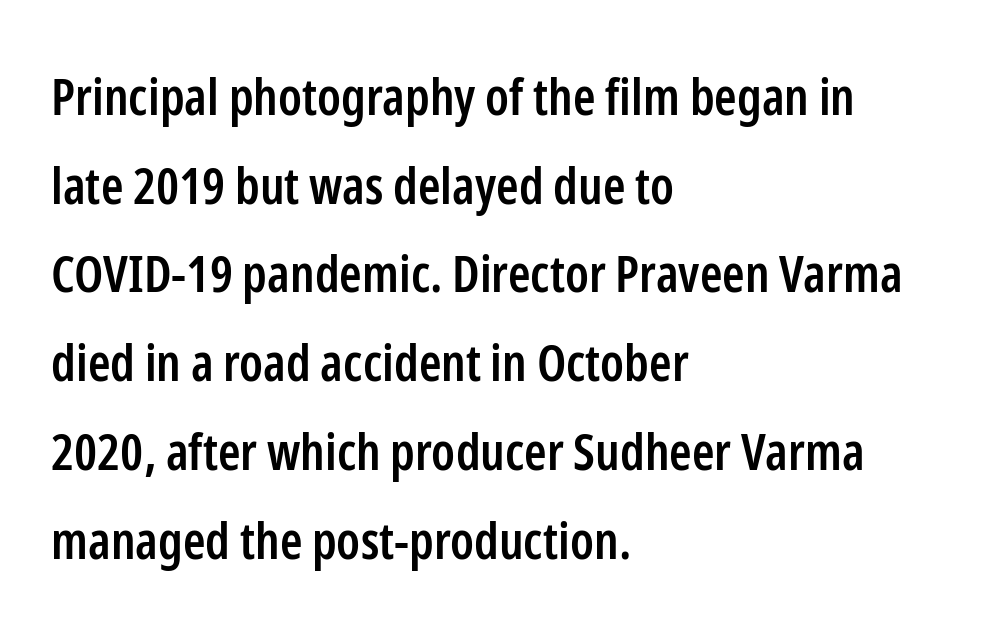
{"serif": "no", "italic": "no", "bold": "semi", "weight": "semibold", "width": "condensed", "stroke_contrast": "low", "x_height": "medium", "monospaced": "no", "underline": "no", "align": "left", "line_spacing_ratio": 1.74, "letter_spacing": "normal", "letter_spacing_em": 0.0, "glyph_px": 51}
